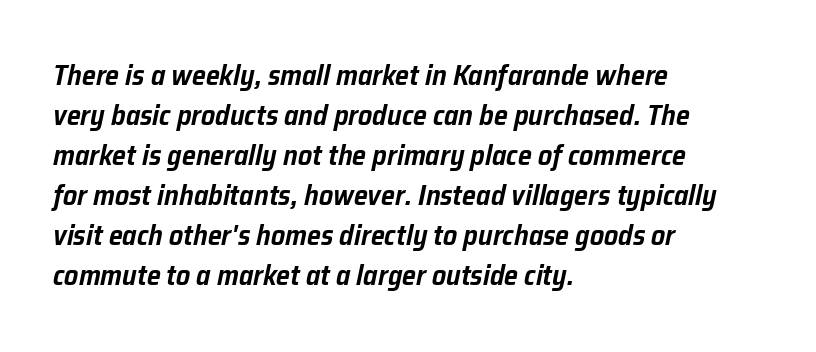
The image shows 28 px text type, italic (leaning right); set left-aligned, normal line spacing (1.43x), normal letter spacing, not underlined; low stroke contrast and a medium x-height.
